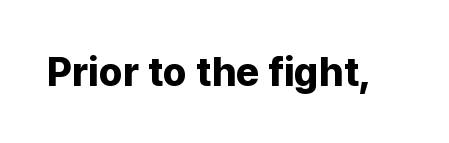
Q: Is the text bold? A: Yes.
Q: Is the text italic (slanted)? A: No, it is upright.
Q: Is the typeface a serif or a sans-serif typeface? A: Sans-serif.
Q: Is the text underlined? A: No.
Q: Is the spacing between letters normal or unusually wide? A: Normal.
Q: Width (condensed, normal, or wide)? A: Normal.
Q: Stroke contrast? A: Low.
Q: x-height? A: Medium.
Q: Monospaced? A: No.
